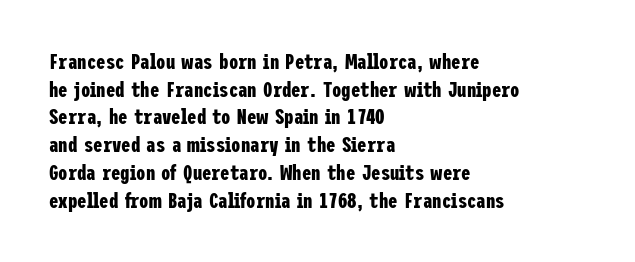
It's the straight-up-and-down kind of type. The words here are not underlined. Summary of vertical rhythm: regular, with standard interline spacing. Alignment: flush left. The rendering keeps characters at their native spacing.
